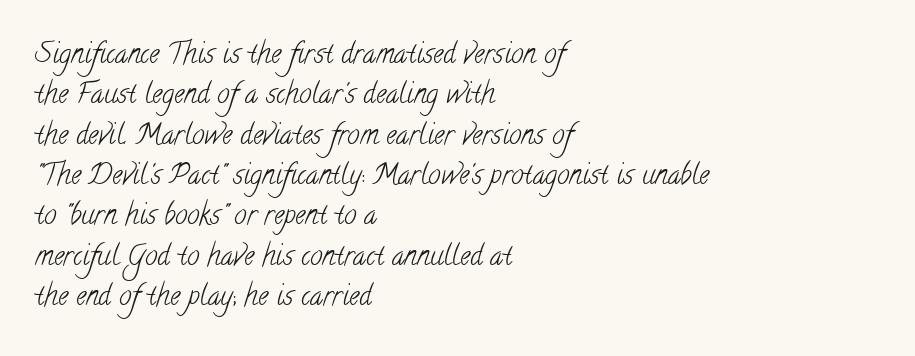
Reading down the column, the eye jumps a familiar distance to each next line. No extra tracking has been applied to these lines. The characters display serif detailing at their extremities. Stroke mass is kept to a normal reading level or below.
